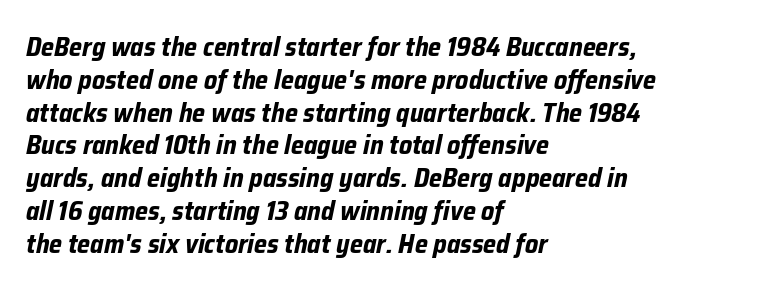
Each row of text sits above clean, open space. Honestly, the letter spacing is just normal — you wouldn't notice it. The text carries the slant typical of an italic or oblique font. The setting favours the left margin, as ordinary paragraphs usually do.
